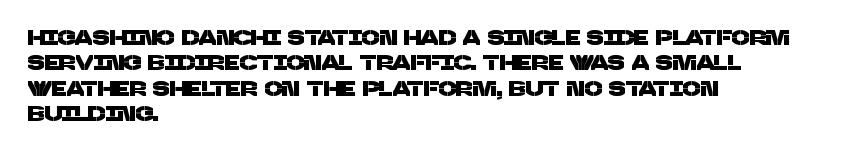
Q: Is the text underlined? A: No.
Q: How is the paragraph aligned? A: Left-aligned.
Q: Is the spacing between letters normal or unusually wide? A: Normal.
